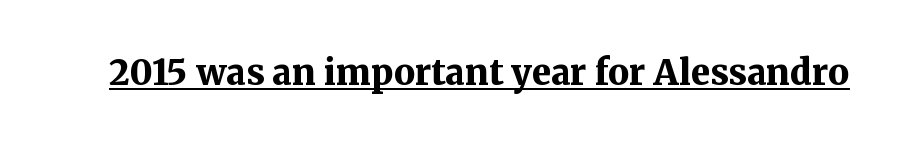
Q: Is the text bold? A: Yes.
Q: Is the text italic (slanted)? A: No, it is upright.
Q: Is the typeface a serif or a sans-serif typeface? A: Serif.
Q: Is the text underlined? A: Yes.
Q: Is the spacing between letters normal or unusually wide? A: Normal.
Q: Width (condensed, normal, or wide)? A: Normal.
Q: Stroke contrast? A: Medium.
Q: x-height? A: Medium.
Q: Monospaced? A: No.
